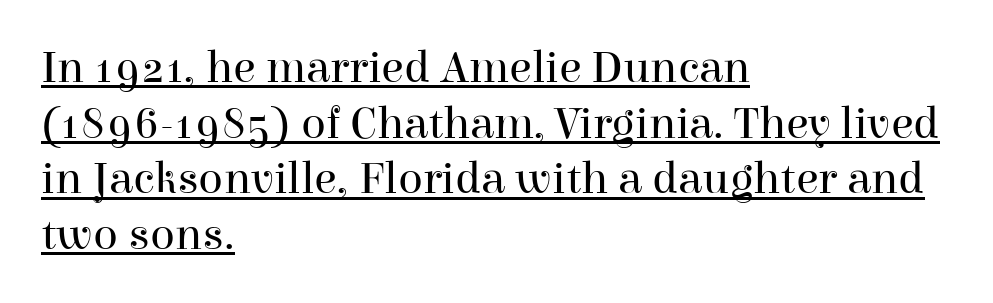
{"serif": "yes", "italic": "no", "bold": "no", "weight": "regular", "width": "normal", "stroke_contrast": "high", "x_height": "medium", "monospaced": "no", "underline": "yes", "align": "left", "line_spacing_ratio": 1.21, "letter_spacing": "normal", "letter_spacing_em": 0.0, "glyph_px": 46}
